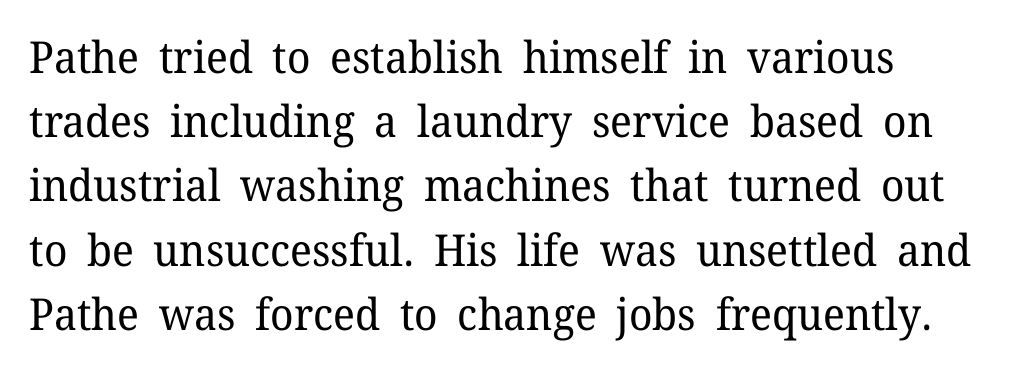
{"serif": "yes", "italic": "no", "bold": "no", "weight": "regular", "width": "normal", "stroke_contrast": "low", "x_height": "medium", "monospaced": "no", "underline": "no", "align": "left", "line_spacing": "normal", "line_spacing_ratio": 1.46, "letter_spacing": "normal", "letter_spacing_em": 0.0, "glyph_px": 44}
